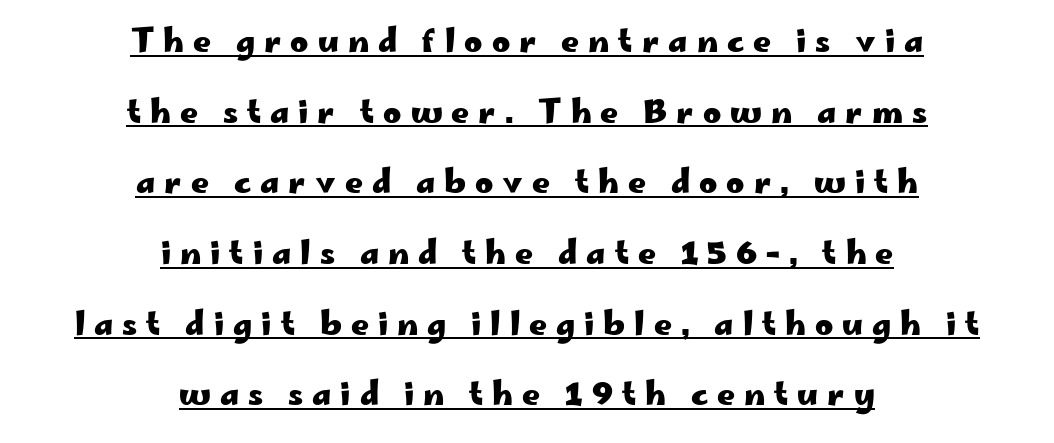
Q: Is the text bold? A: Yes.
Q: Is the text italic (slanted)? A: No, it is upright.
Q: Is the typeface a serif or a sans-serif typeface? A: Sans-serif.
Q: Is the text underlined? A: Yes.
Q: How is the paragraph aligned? A: Centered.
Q: Is the spacing between letters normal or unusually wide? A: Unusually wide.
Q: Is the spacing between lines tight, normal or loose? A: Loose.
Q: Width (condensed, normal, or wide)? A: Wide.
Q: Stroke contrast? A: Low.
Q: x-height? A: Small.
Q: Monospaced? A: No.
